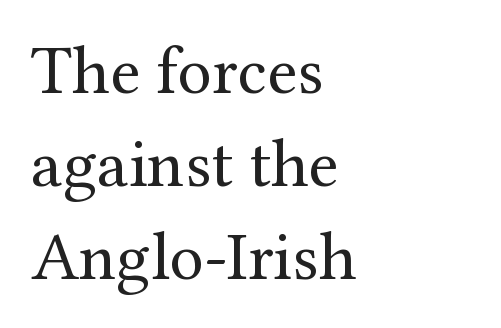
{"serif": "yes", "italic": "no", "bold": "no", "weight": "regular", "width": "normal", "stroke_contrast": "medium", "x_height": "medium", "monospaced": "no", "underline": "no", "align": "left", "line_spacing": "normal", "line_spacing_ratio": 1.35, "letter_spacing": "normal", "letter_spacing_em": 0.0, "glyph_px": 69}
